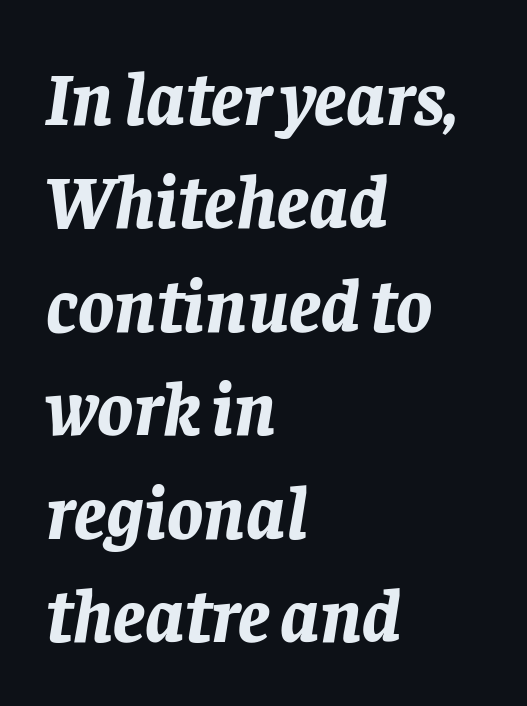
How heavy is the stroke? Heavy — this is a bold. The face used here has a pronounced slope to its letters. The foot of each line stays bare and open. Note the varied advance widths — an 'i' is clearly narrower than an 'm'. Typeset ragged right — the left edge is the straight one.
